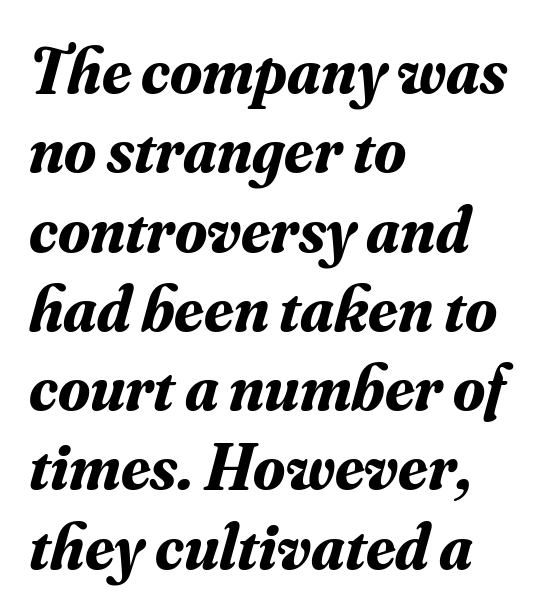
Q: Is the text bold? A: Yes.
Q: Is the text italic (slanted)? A: Yes, it leans right by about 16 degrees.
Q: Is the typeface a serif or a sans-serif typeface? A: Serif.
Q: Is the text underlined? A: No.
Q: How is the paragraph aligned? A: Left-aligned.
Q: Is the spacing between letters normal or unusually wide? A: Normal.
Q: Width (condensed, normal, or wide)? A: Normal.
Q: Stroke contrast? A: Medium.
Q: x-height? A: Small.
Q: Monospaced? A: No.
